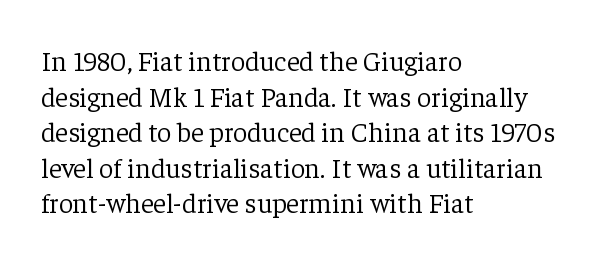
Vertical stems look standard width or narrower in stroke. Line beginnings align vertically; line endings do not. Spacing verdict: proportional, widths tailored to each character. The strip under each line holds only bare page. Old-style or modern, the face here clearly has serifs. Default kerning and tracking; the words read as compact shapes.
